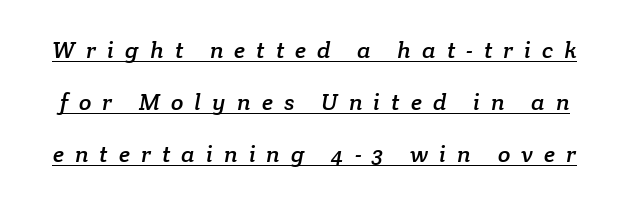
Q: Is the text underlined? A: Yes.
Q: Is the spacing between letters normal or unusually wide? A: Unusually wide.
Q: Is the spacing between lines tight, normal or loose? A: Loose.
